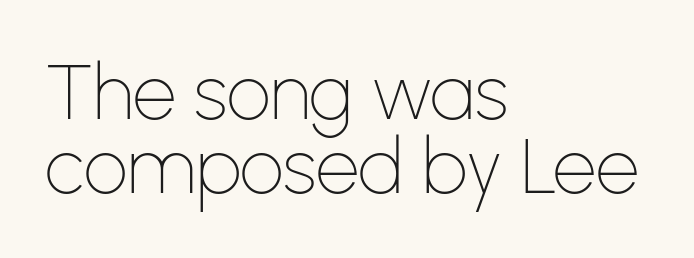
Q: Is the text bold? A: No.
Q: Is the text italic (slanted)? A: No, it is upright.
Q: Is the typeface a serif or a sans-serif typeface? A: Sans-serif.
Q: Is the text underlined? A: No.
Q: How is the paragraph aligned? A: Left-aligned.
Q: Is the spacing between letters normal or unusually wide? A: Normal.
Q: Is the spacing between lines tight, normal or loose? A: Tight.
Q: Width (condensed, normal, or wide)? A: Normal.
Q: Stroke contrast? A: Low.
Q: x-height? A: Medium.
Q: Monospaced? A: No.
